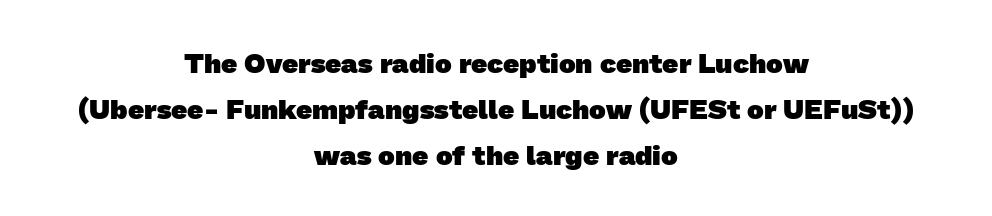
Where is the straight margin? There isn't one; the lines are centered. The text was rendered using a sans face with plain stroke endings. You could not count columns in this text — the font is proportionally spaced. Honestly, the row spacing looks completely unremarkable.
